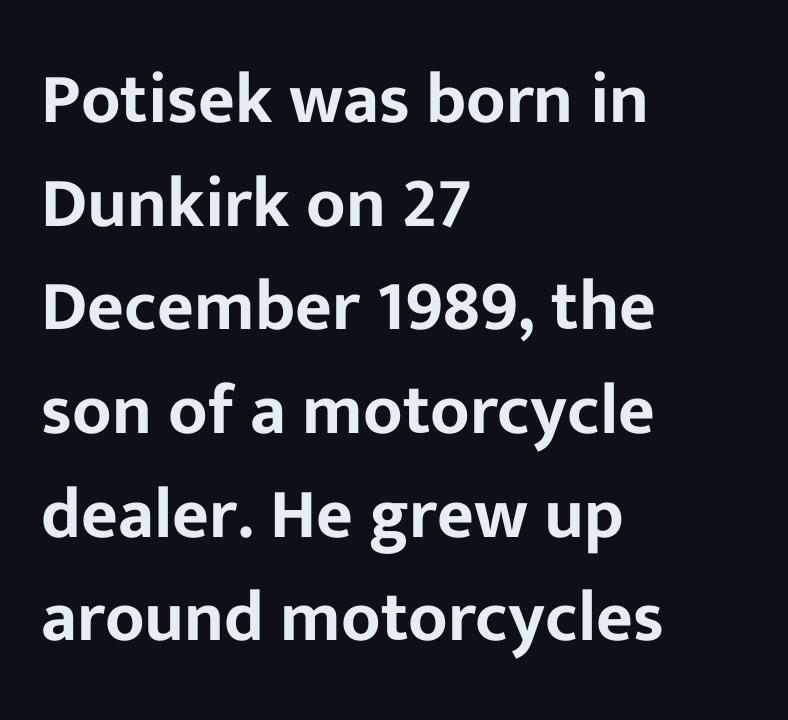
Character widths vary here, with narrow letters taking less room than wide ones. In terms of leading, this rendering sits right in the middle. Where is the straight margin? On the left. The lettering holds an erect, upright posture throughout. Between one letter and the next there's only the usual sliver of space.
